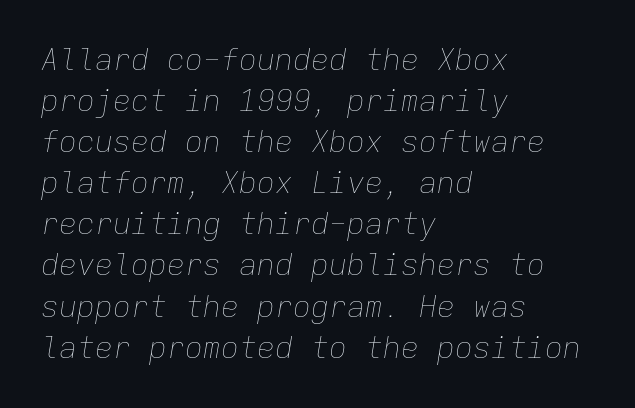
The image shows 30 px thin type, italic (leaning right), monospaced; set left-aligned, normal line spacing (1.37x), normal letter spacing, not underlined; low stroke contrast and a medium x-height.
